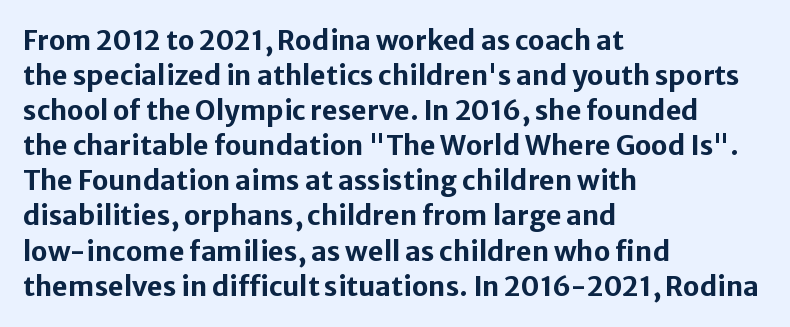
Q: Is the text bold? A: Yes.
Q: Is the text italic (slanted)? A: No, it is upright.
Q: Is the text underlined? A: No.
Q: How is the paragraph aligned? A: Left-aligned.
Q: Is the spacing between letters normal or unusually wide? A: Normal.
Q: Is the spacing between lines tight, normal or loose? A: Normal.
